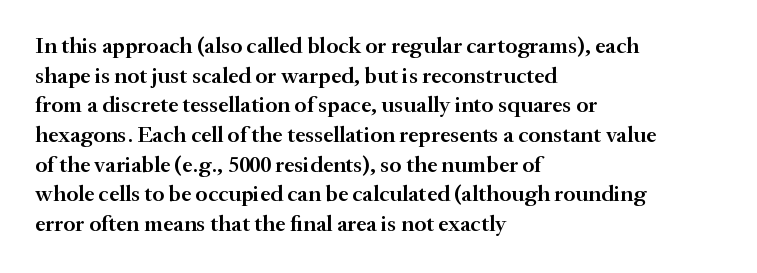
Q: Is the text bold? A: Semi-bold.
Q: Is the text italic (slanted)? A: No, it is upright.
Q: Is the text underlined? A: No.
Q: How is the paragraph aligned? A: Left-aligned.
Q: Is the spacing between letters normal or unusually wide? A: Normal.
Q: Is the spacing between lines tight, normal or loose? A: Normal.
